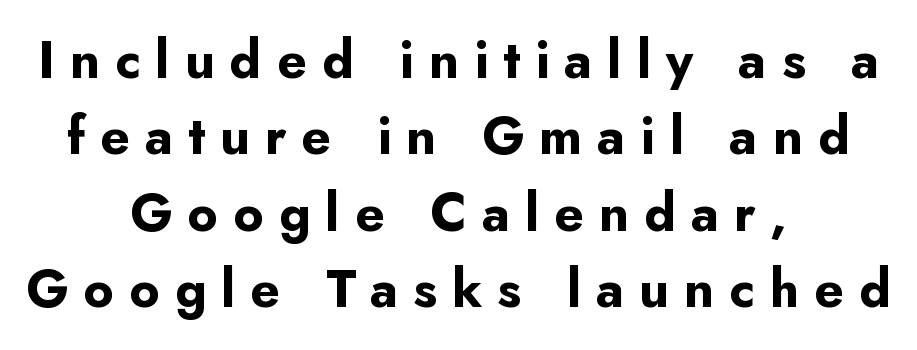
The lettering stays uniformly vertical, giving the passage a roman look. Students, observe: this is what conventionally led text looks like. Display-style spreading of the glyphs; the letterfit is very open. Every row of glyphs is offset so its center matches the block's center.
